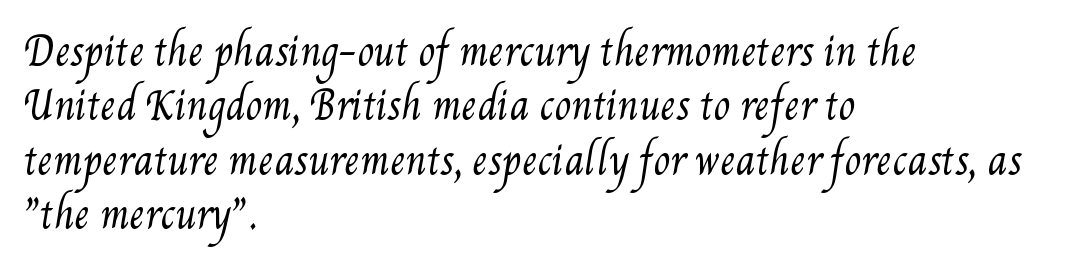
The image shows 38 px regular-weight, condensed type; set left-aligned, normal line spacing (1.43x), normal letter spacing, not underlined; medium stroke contrast and a small x-height.
